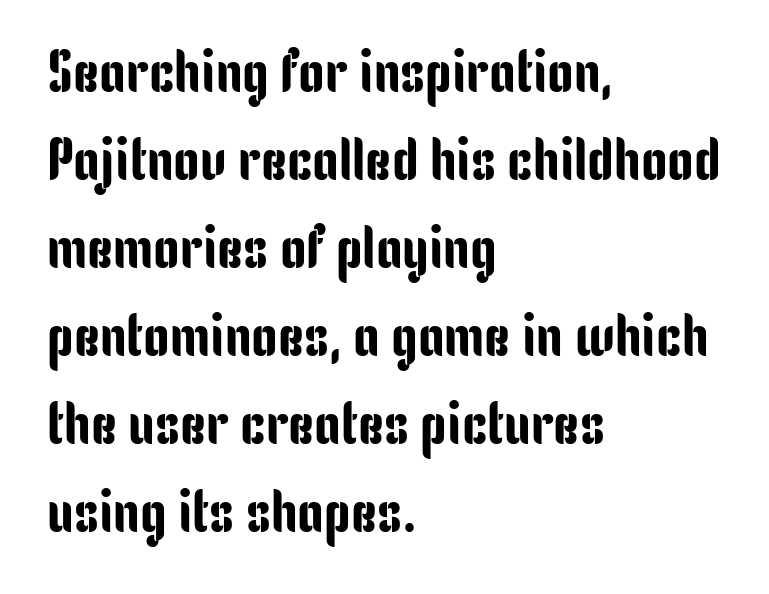
Every character sits straight up, as roman type does. The baseline area is clear. Whoever set this chose a conventional vertical rhythm. Layout note: lines flush left. Proportional: the letters do not fall into vertical columns.
